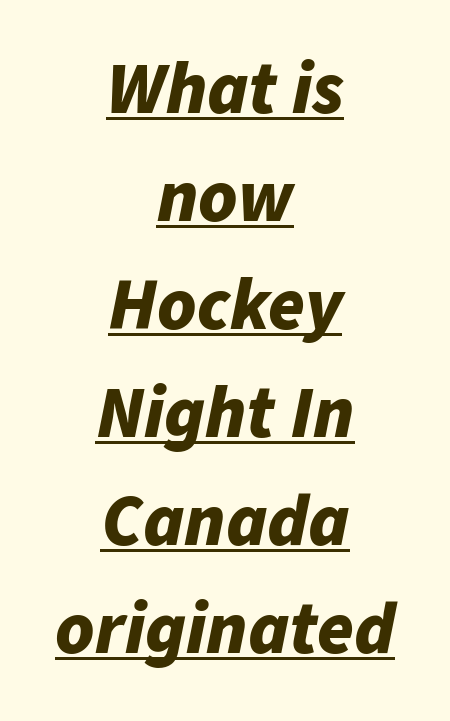
{"italic": "yes", "lean": "right", "slant_degrees": 11, "bold": "yes", "weight": "bold", "width": "normal", "stroke_contrast": "low", "x_height": "medium", "monospaced": "no", "underline": "yes", "align": "center", "line_spacing": "normal", "line_spacing_ratio": 1.46, "letter_spacing": "normal", "letter_spacing_em": 0.0, "glyph_px": 74}
